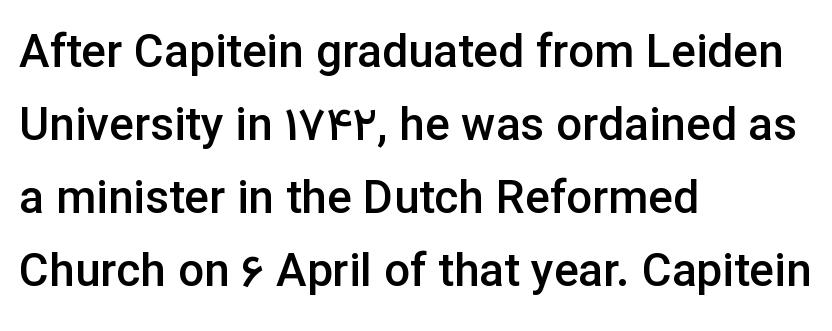
Q: Is the text bold? A: Semi-bold.
Q: Is the text italic (slanted)? A: No, it is upright.
Q: Is the typeface a serif or a sans-serif typeface? A: Sans-serif.
Q: Is the text underlined? A: No.
Q: How is the paragraph aligned? A: Left-aligned.
Q: Is the spacing between letters normal or unusually wide? A: Normal.
Q: Is the spacing between lines tight, normal or loose? A: Normal.
Q: Width (condensed, normal, or wide)? A: Normal.
Q: Stroke contrast? A: Low.
Q: x-height? A: Medium.
Q: Monospaced? A: No.
